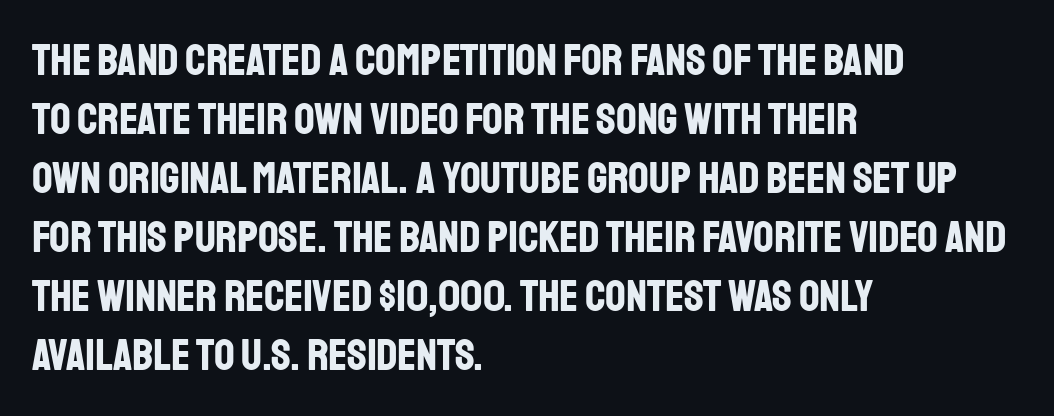
The image shows 45 px bold, condensed sans-serif type, upright; set left-aligned, normal line spacing (1.31x), normal letter spacing, not underlined; low stroke contrast and a large x-height.
